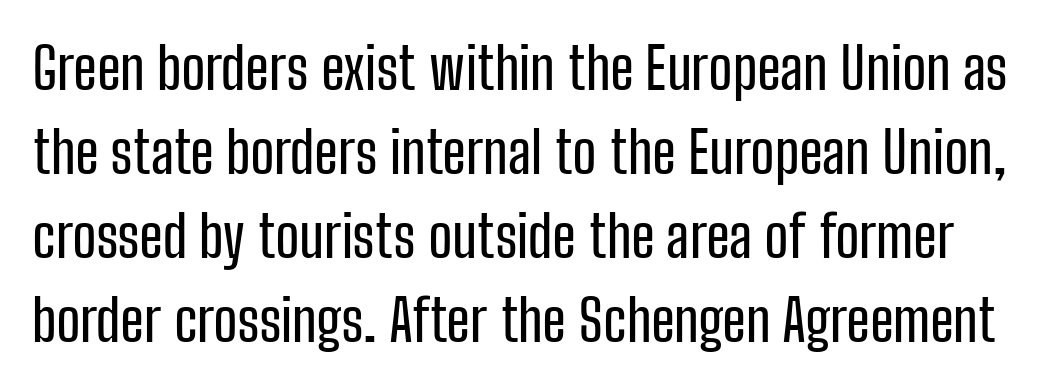
The lettering holds an erect, upright posture throughout. Are there feet on the stems? There aren't — it's a sans. Glyph-to-glyph distance matches everyday printed text. Varying glyph widths throughout — classic text-font behaviour. Each row of text sits above clean, open space.
